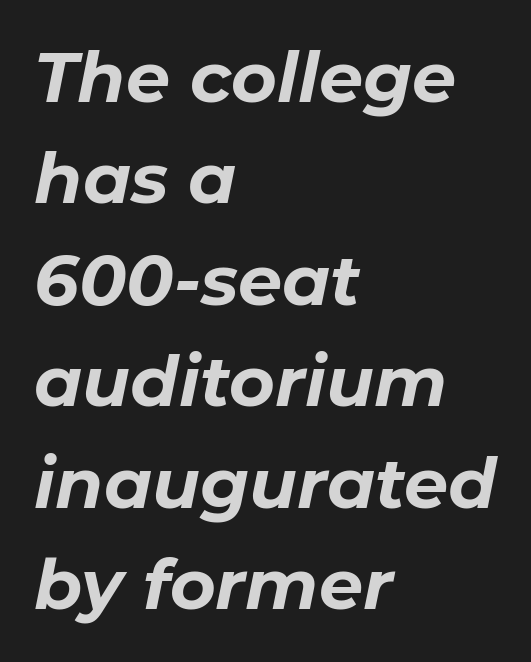
Alignment: flush left. Line spacing here is normal. Is this a fixed-width face? No — the glyphs have proportional, varying widths. The zone under the glyphs is completely vacant. Nothing unusual about the tracking: characters are spaced as the font intends. There's an unmistakable incline to the writing here.
